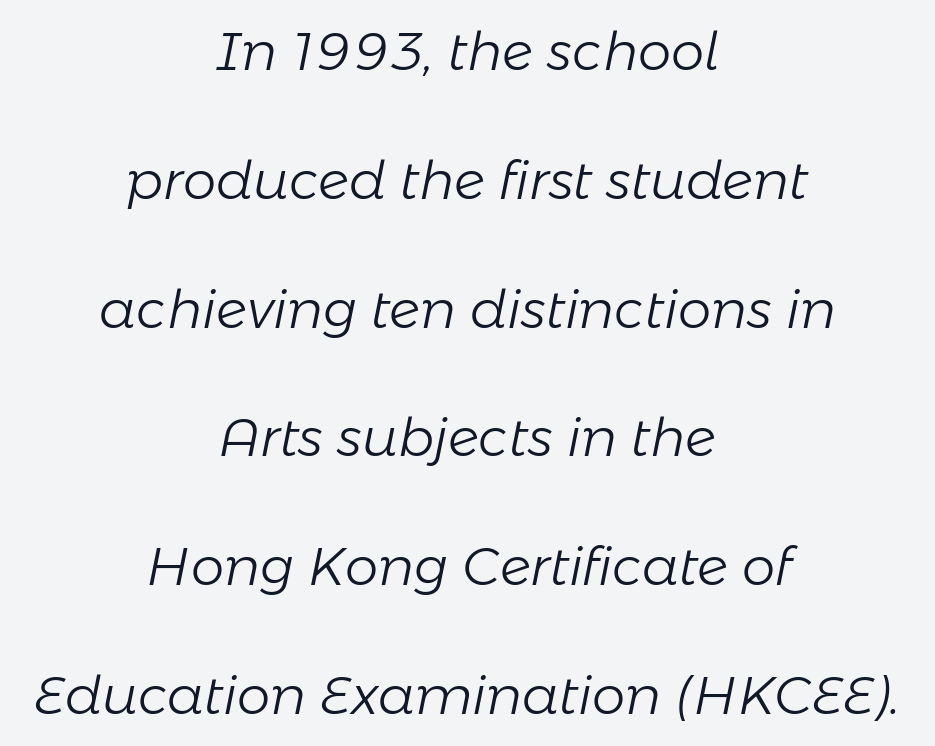
Q: Is the text bold? A: No.
Q: Is the text italic (slanted)? A: Yes, it leans right by about 11 degrees.
Q: Is the text underlined? A: No.
Q: How is the paragraph aligned? A: Centered.
Q: Is the spacing between letters normal or unusually wide? A: Normal.
Q: Is the spacing between lines tight, normal or loose? A: Loose.
Q: Width (condensed, normal, or wide)? A: Normal.
Q: Stroke contrast? A: Low.
Q: x-height? A: Medium.
Q: Monospaced? A: No.
